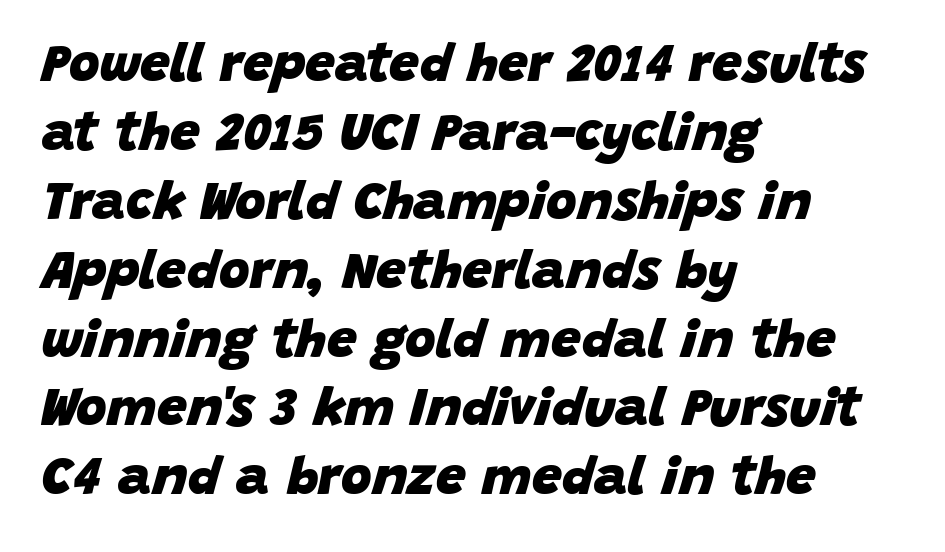
Q: Is the text bold? A: Yes.
Q: Is the text italic (slanted)? A: Yes, it leans right by about 15 degrees.
Q: Is the text underlined? A: No.
Q: How is the paragraph aligned? A: Left-aligned.
Q: Is the spacing between letters normal or unusually wide? A: Normal.
Q: Is the spacing between lines tight, normal or loose? A: Normal.
Q: Width (condensed, normal, or wide)? A: Normal.
Q: Stroke contrast? A: Low.
Q: x-height? A: Large.
Q: Monospaced? A: No.
